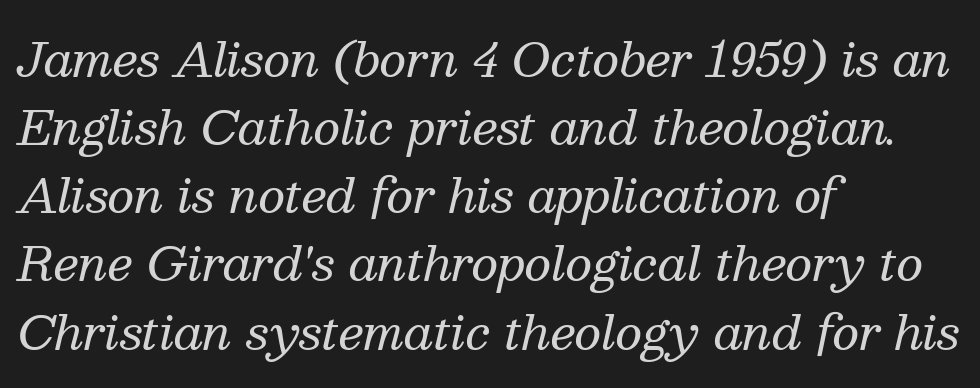
The vertical gap from one line to the next is medium. Default kerning and tracking; the words read as compact shapes. Is the type heavy? It reads as light-to-regular instead. Each letter keeps its own natural width here, so spacing adapts to shape. Unlike a clean sans, this face finishes its strokes with serifs. The lines are quadded left.
